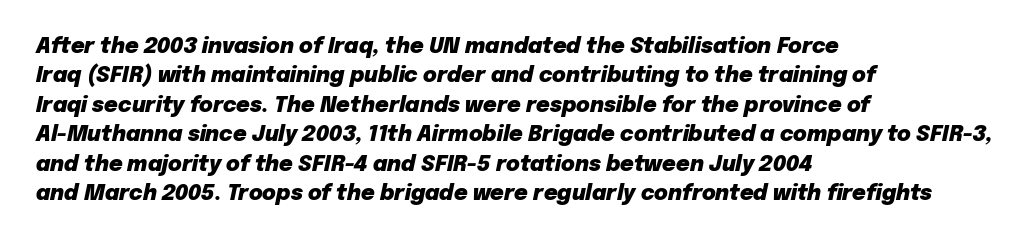
The image shows 21 px bold type, italic (leaning right); set left-aligned, normal line spacing (1.4x), normal letter spacing, not underlined.
